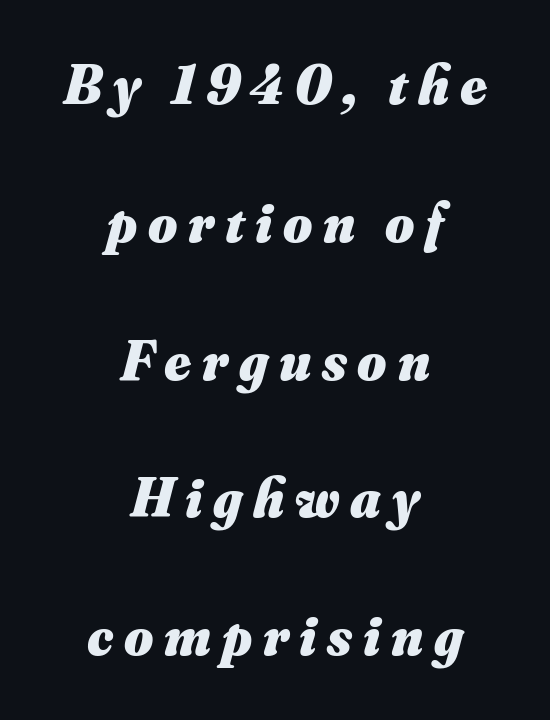
The image shows 56 px heavy type, italic (leaning right); set centered, loose line spacing (2.46x), not underlined; medium stroke contrast and a small x-height.
